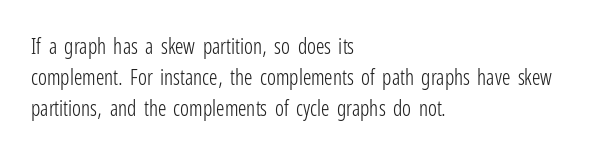
The image shows 21 px text type, upright; set left-aligned, normal line spacing (1.47x), normal letter spacing, not underlined.
